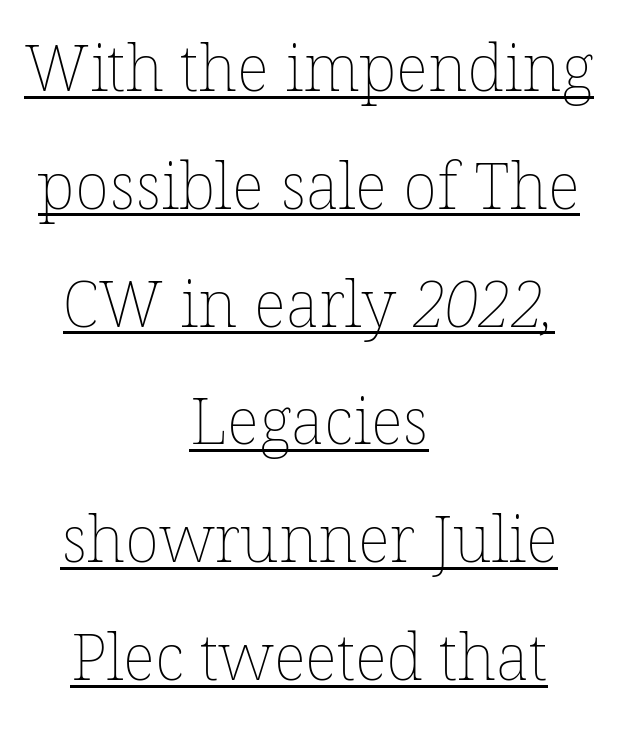
{"bold": "no", "weight": "thin", "width": "normal", "stroke_contrast": "low", "x_height": "medium", "monospaced": "no", "underline": "yes", "align": "center", "line_spacing_ratio": 1.84, "letter_spacing": "normal", "letter_spacing_em": 0.0, "glyph_px": 64}
